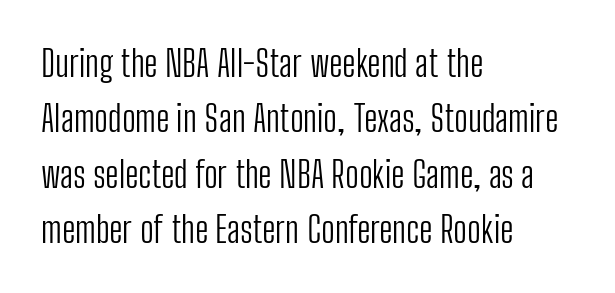
A typesetter would call this proportional, since set widths differ per character. Regarding serifs, this sample does without them. Stems here are at most as thick as an everyday book face. The leading is moderate, giving the passage an even texture.
